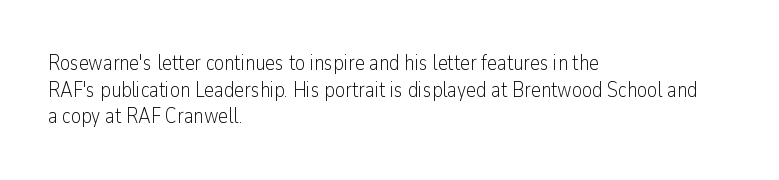
Q: Is the text bold? A: No.
Q: Is the text italic (slanted)? A: No, it is upright.
Q: Is the text underlined? A: No.
Q: How is the paragraph aligned? A: Left-aligned.
Q: Is the spacing between letters normal or unusually wide? A: Normal.
Q: Is the spacing between lines tight, normal or loose? A: Normal.
